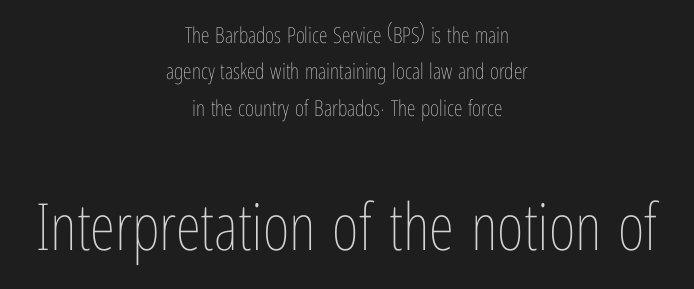
{"italic": "no", "bold": "no", "weight": "thin", "width": "condensed", "stroke_contrast": "low", "x_height": "medium", "monospaced": "no", "underline": "no", "align": "center", "line_spacing": "normal", "line_spacing_ratio": 1.65, "letter_spacing": "normal", "letter_spacing_em": 0.0, "larger_block": "second", "size_ratio": 2.95, "glyph_px": 65}
